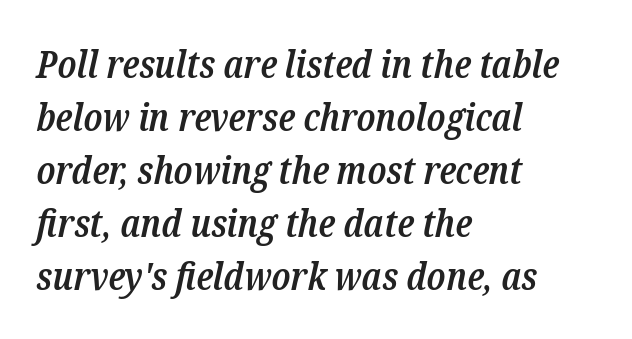
Observe the serifs anchoring each vertical stroke in this sample. Spacing verdict: proportional, widths tailored to each character. Where is the straight margin? On the left. The foot of each line stays bare and open. Every letter is mildly thick-stroked: semibold rather than bold. Every character sits at an angle, as italics do.
